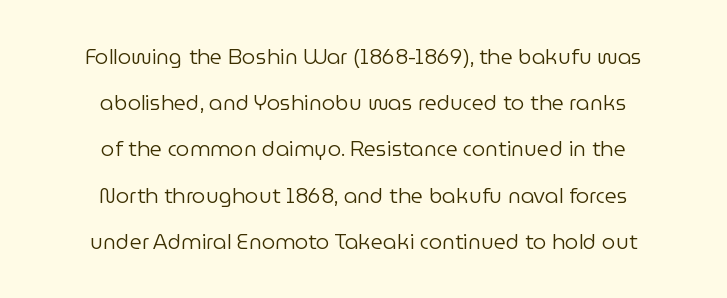
The image shows 21 px text type, upright; set centered, loose line spacing (2.2x), normal letter spacing, not underlined.
